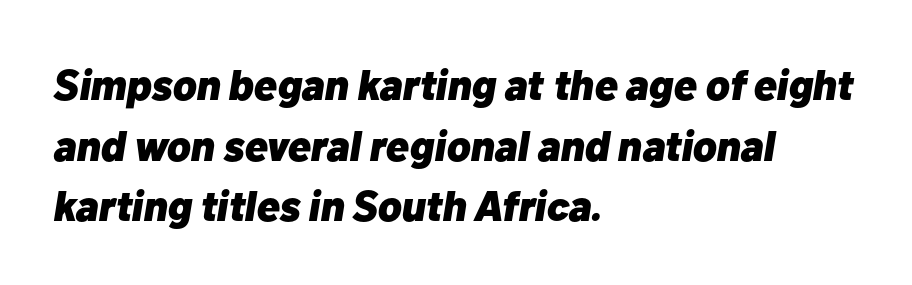
Q: Is the text bold? A: Yes.
Q: Is the text italic (slanted)? A: Yes, it leans right by about 10 degrees.
Q: Is the text underlined? A: No.
Q: How is the paragraph aligned? A: Left-aligned.
Q: Is the spacing between letters normal or unusually wide? A: Normal.
Q: Is the spacing between lines tight, normal or loose? A: Normal.
Q: Width (condensed, normal, or wide)? A: Normal.
Q: Stroke contrast? A: Low.
Q: x-height? A: Medium.
Q: Monospaced? A: No.
